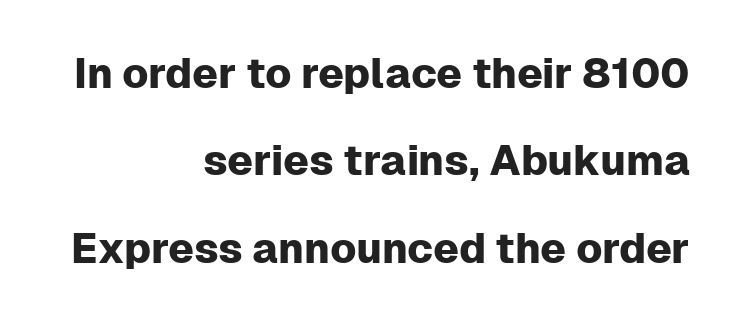
Q: Is the text italic (slanted)? A: No, it is upright.
Q: Is the typeface a serif or a sans-serif typeface? A: Sans-serif.
Q: Is the text underlined? A: No.
Q: How is the paragraph aligned? A: Right-aligned.
Q: Is the spacing between letters normal or unusually wide? A: Normal.
Q: Is the spacing between lines tight, normal or loose? A: Loose.
Q: Width (condensed, normal, or wide)? A: Normal.
Q: Stroke contrast? A: Low.
Q: x-height? A: Medium.
Q: Monospaced? A: No.
